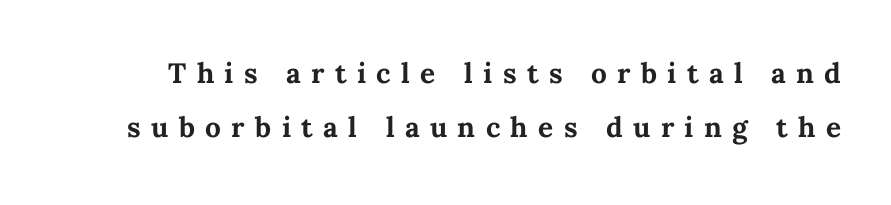
The image shows 28 px bold type, upright; set loose line spacing (1.94x), unusually wide letter spacing (+0.37 em), not underlined; medium stroke contrast and a medium x-height.
